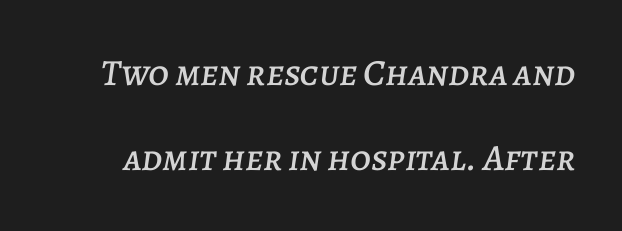
The image shows 37 px text type, italic (leaning right); set loose line spacing (2.31x), normal letter spacing, not underlined; low stroke contrast and a large x-height.
